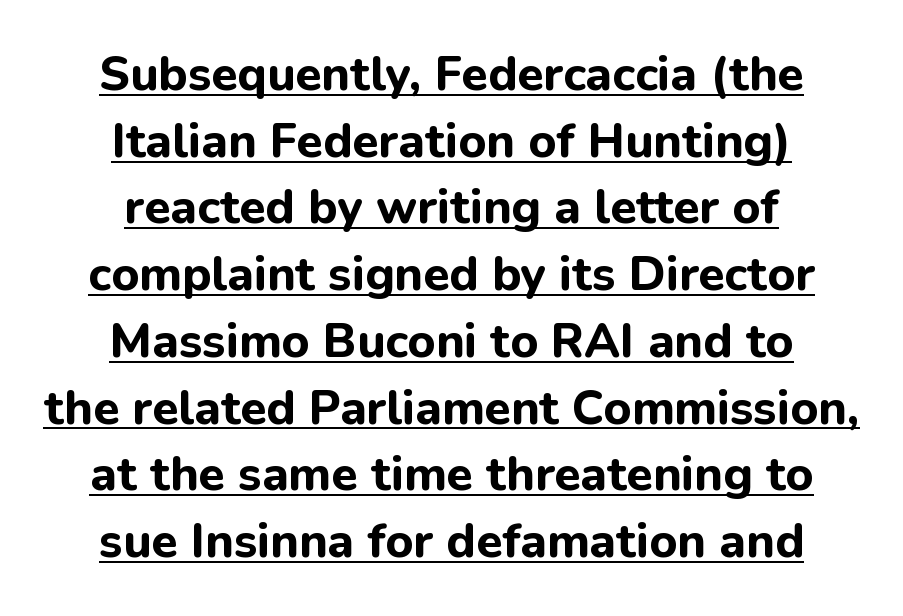
{"serif": "no", "italic": "no", "bold": "yes", "weight": "bold", "width": "normal", "stroke_contrast": "low", "x_height": "medium", "monospaced": "no", "underline": "yes", "align": "center", "line_spacing": "normal", "line_spacing_ratio": 1.39, "letter_spacing": "normal", "letter_spacing_em": 0.0, "glyph_px": 48}
